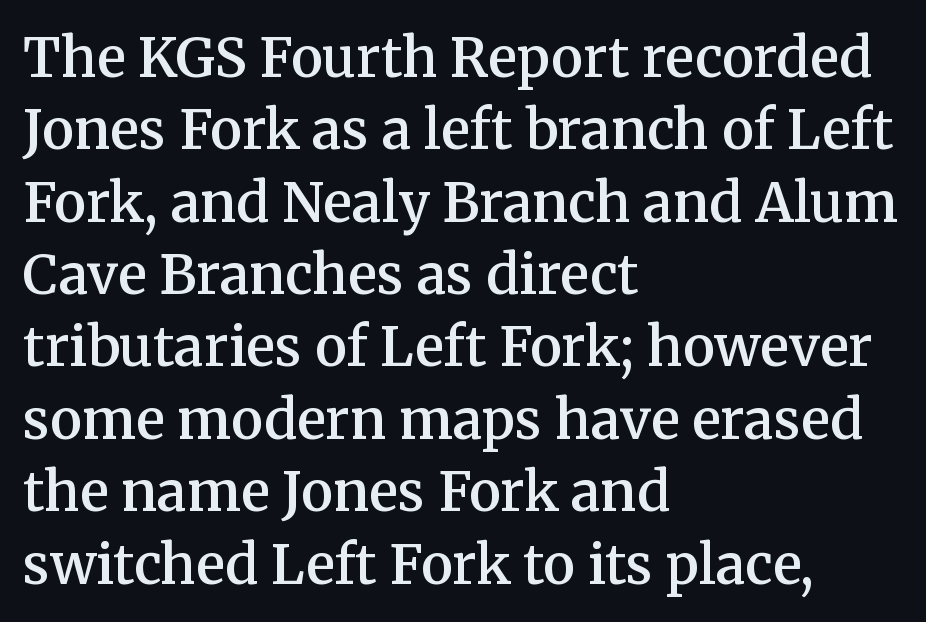
Q: Is the text bold? A: Semi-bold.
Q: Is the text italic (slanted)? A: No, it is upright.
Q: Is the typeface a serif or a sans-serif typeface? A: Serif.
Q: Is the text underlined? A: No.
Q: How is the paragraph aligned? A: Left-aligned.
Q: Is the spacing between letters normal or unusually wide? A: Normal.
Q: Is the spacing between lines tight, normal or loose? A: Normal.
Q: Width (condensed, normal, or wide)? A: Normal.
Q: Stroke contrast? A: Medium.
Q: x-height? A: Medium.
Q: Monospaced? A: No.
